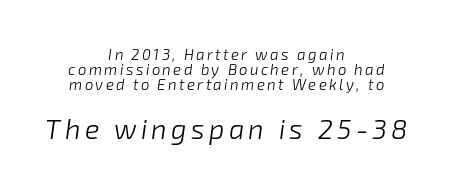
{"italic": "yes", "lean": "right", "slant_degrees": 8, "bold": "no", "underline": "no", "align": "center", "line_spacing": "tight", "line_spacing_ratio": 1.0, "larger_block": "second", "size_ratio": 1.8, "glyph_px": 27}
